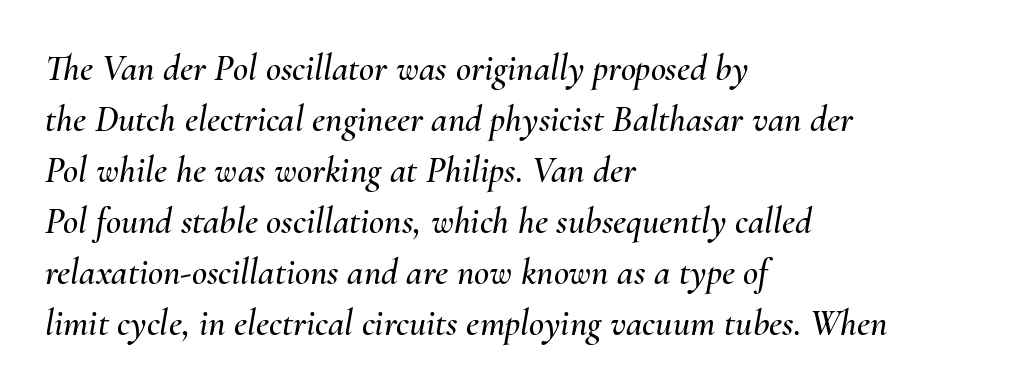
Q: Is the text italic (slanted)? A: Yes, it leans right by about 10 degrees.
Q: Is the text underlined? A: No.
Q: How is the paragraph aligned? A: Left-aligned.
Q: Is the spacing between letters normal or unusually wide? A: Normal.
Q: Is the spacing between lines tight, normal or loose? A: Normal.
Q: Width (condensed, normal, or wide)? A: Normal.
Q: Stroke contrast? A: Medium.
Q: x-height? A: Small.
Q: Monospaced? A: No.
